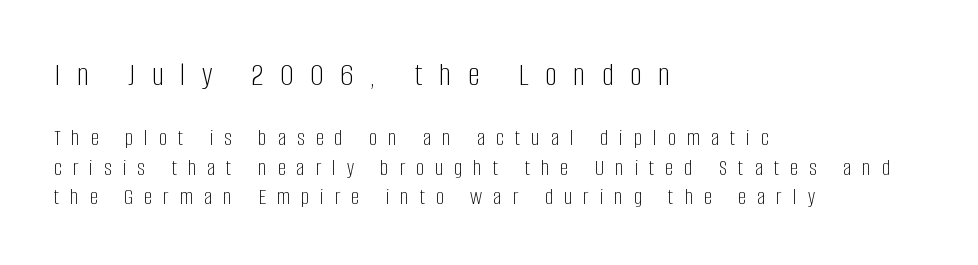
The zone under the glyphs is completely vacant. Do the characters align in a grid? No, the font is proportional. Stem width sits at or under what a default text font uses. A student would notice the top passage is typeset larger than what follows. Notice how the passage keeps a crisp vertical edge on the left only. Evenly set lines give the paragraph a standard silhouette.
